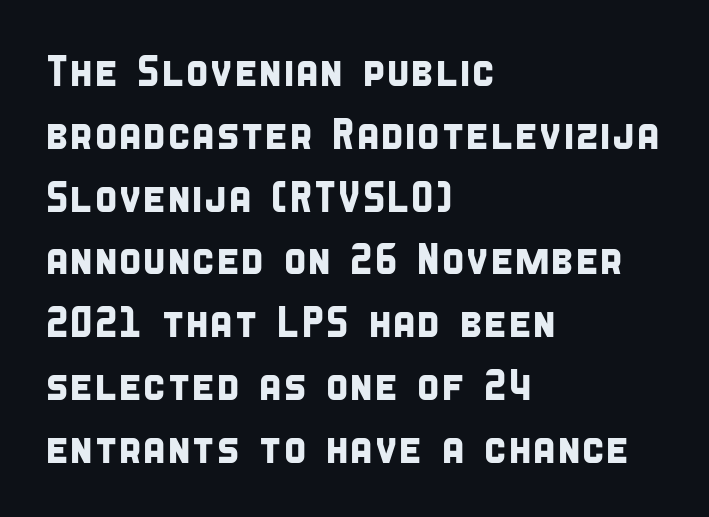
{"serif": "no", "width": "condensed", "stroke_contrast": "low", "x_height": "large", "monospaced": "no", "underline": "no", "align": "left", "line_spacing": "normal", "line_spacing_ratio": 1.46, "letter_spacing": "normal", "letter_spacing_em": 0.0, "glyph_px": 43}
